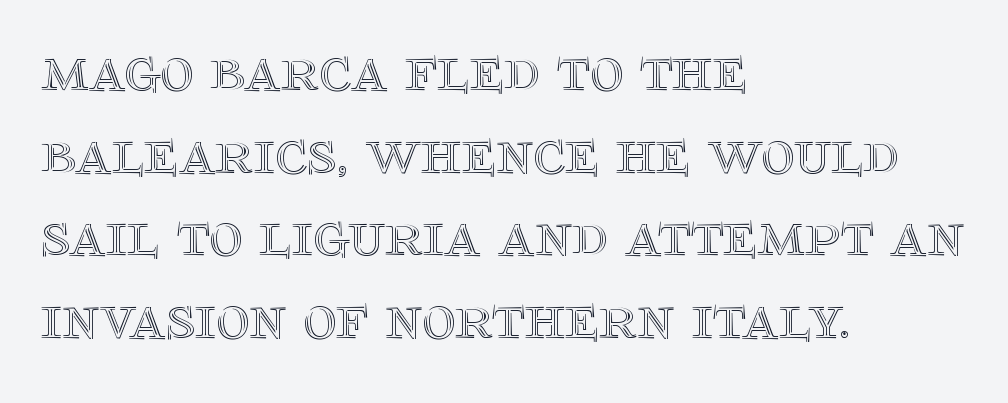
Q: Is the text italic (slanted)? A: No, it is upright.
Q: Is the text underlined? A: No.
Q: How is the paragraph aligned? A: Left-aligned.
Q: Is the spacing between letters normal or unusually wide? A: Normal.
Q: Is the spacing between lines tight, normal or loose? A: Normal.
Q: Width (condensed, normal, or wide)? A: Normal.
Q: x-height? A: Large.
Q: Monospaced? A: No.
